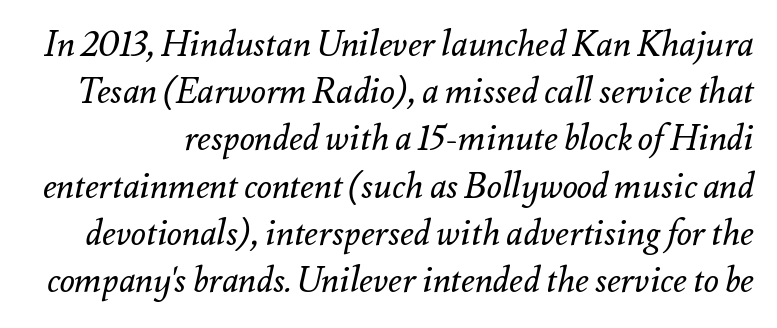
Q: Is the text bold? A: No.
Q: Is the text italic (slanted)? A: Yes, it leans right by about 12 degrees.
Q: Is the text underlined? A: No.
Q: Is the spacing between letters normal or unusually wide? A: Normal.
Q: Is the spacing between lines tight, normal or loose? A: Normal.
Q: Width (condensed, normal, or wide)? A: Normal.
Q: Stroke contrast? A: Medium.
Q: x-height? A: Small.
Q: Monospaced? A: No.
